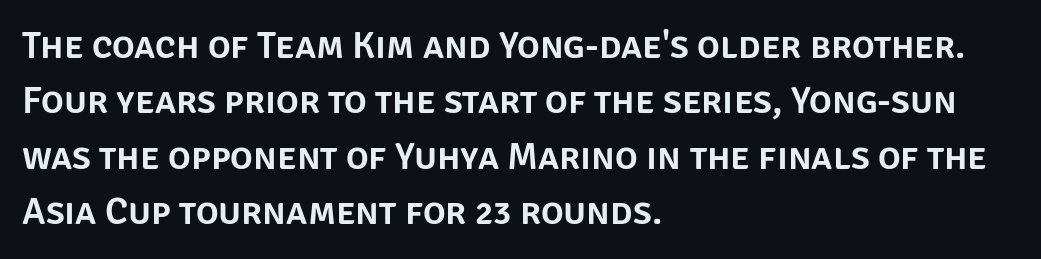
This rendering employs a face without finishing strokes, i.e., a sans-serif. Proportional: the letters do not fall into vertical columns. The space beneath each line is pristine and unruled. Is the block centered? No — it sits flush against the left margin.
